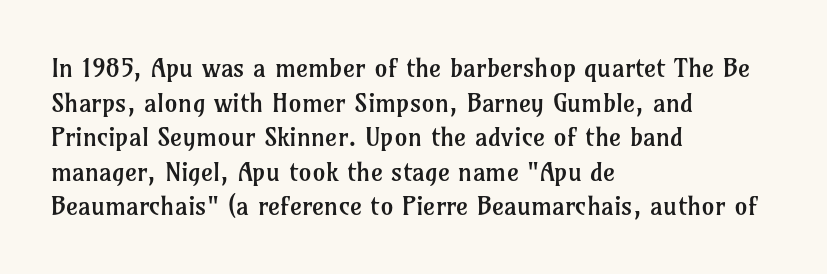
No chunkiness to these letters — they're not bold. A classic flush-left, rag-right setting is used for this passage. One glance says typical: line gaps are just what's usual. The letters sit at their default tracking, neither squeezed nor spread.
